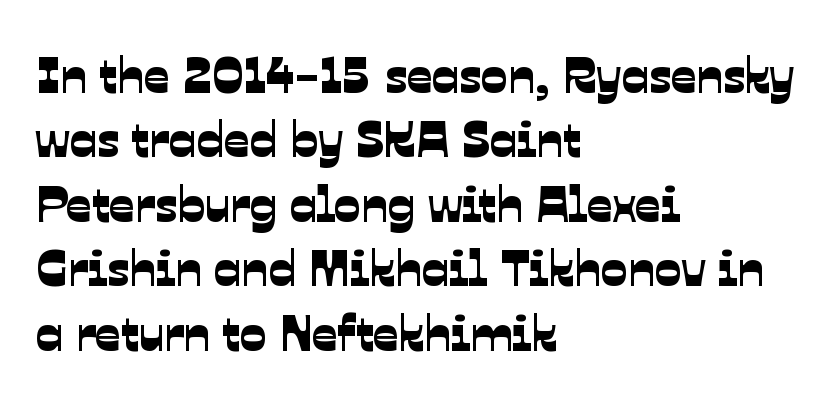
{"serif": "no", "width": "normal", "stroke_contrast": "low", "x_height": "medium", "monospaced": "no", "underline": "no", "align": "left", "line_spacing": "normal", "line_spacing_ratio": 1.29, "letter_spacing": "normal", "letter_spacing_em": 0.0, "glyph_px": 50}
